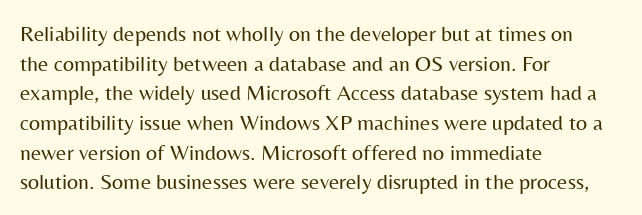
Unmarked baselines from the first word to the last. The designer left line spacing at the default. The rendering anchors every line to the left-hand side. The gaps between neighbouring characters are ordinary and unremarkable. The type sits square on the baseline with zero lean.
